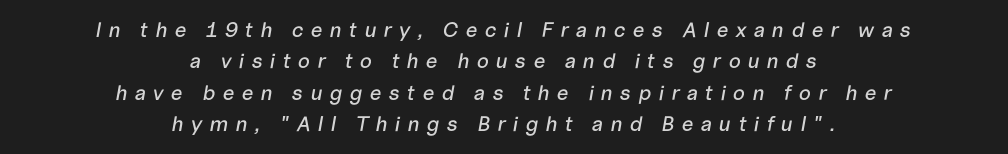
The image shows 21 px text type, italic (leaning right); set centered, normal line spacing (1.5x), unusually wide letter spacing (+0.34 em), not underlined.
